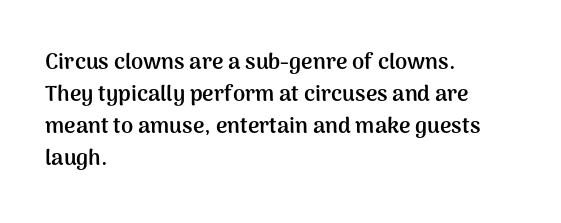
The image shows 22 px bold type, upright; set left-aligned, normal line spacing (1.45x), normal letter spacing, not underlined.
